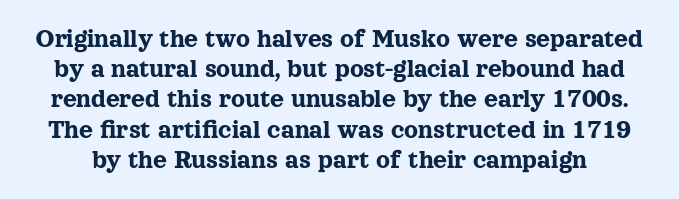
Q: Is the text italic (slanted)? A: No, it is upright.
Q: Is the text underlined? A: No.
Q: Is the spacing between letters normal or unusually wide? A: Normal.
Q: Is the spacing between lines tight, normal or loose? A: Tight.
